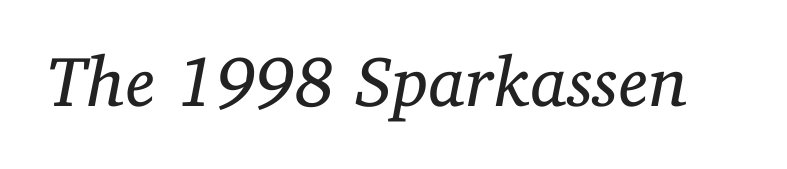
Stems here are at most as thick as an everyday book face. Type style note: has serifs. The passage shown is typed in a proportional face where columns would drift. Inter-character spacing is left at the font's built-in metrics. An italicized treatment has been applied to the whole sample. Descender tails drop into unmarked territory.
